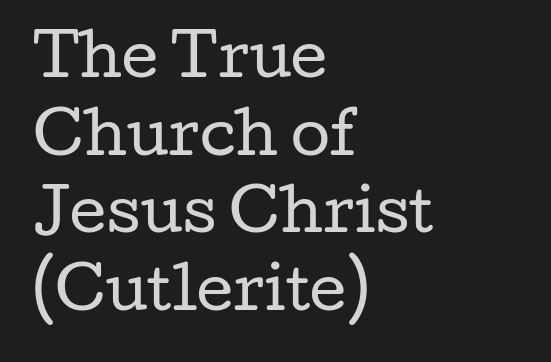
{"serif": "yes", "italic": "no", "bold": "no", "weight": "regular", "width": "wide", "stroke_contrast": "low", "x_height": "medium", "monospaced": "no", "underline": "no", "align": "left", "line_spacing": "normal", "line_spacing_ratio": 1.36, "letter_spacing": "normal", "letter_spacing_em": 0.0, "glyph_px": 57}
